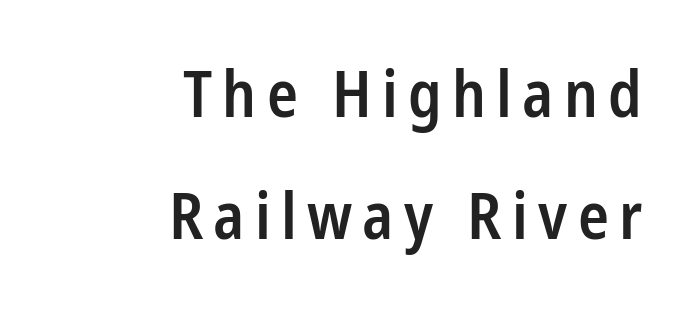
The image shows 64 px semibold, condensed sans-serif type, upright; set right-aligned, loose line spacing (1.91x), not underlined; low stroke contrast and a medium x-height.
